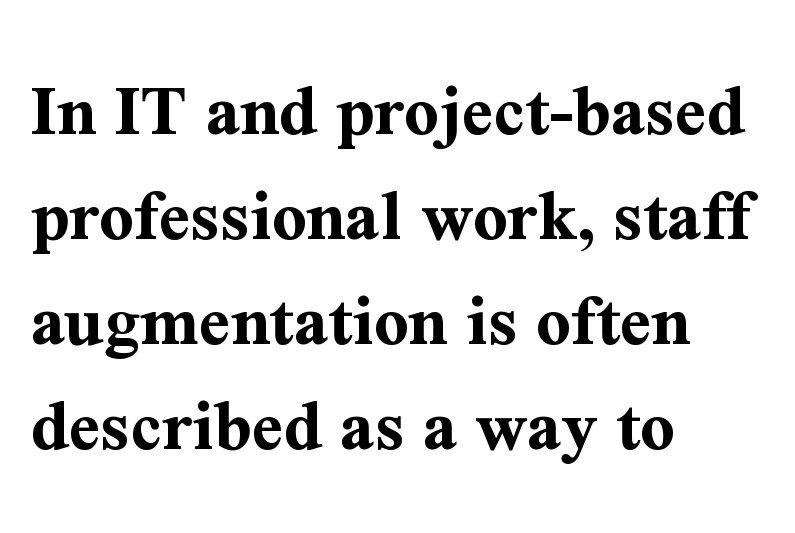
Q: Is the text bold? A: Yes.
Q: Is the text italic (slanted)? A: No, it is upright.
Q: Is the typeface a serif or a sans-serif typeface? A: Serif.
Q: Is the text underlined? A: No.
Q: How is the paragraph aligned? A: Left-aligned.
Q: Is the spacing between letters normal or unusually wide? A: Normal.
Q: Is the spacing between lines tight, normal or loose? A: Normal.
Q: Width (condensed, normal, or wide)? A: Normal.
Q: Stroke contrast? A: Medium.
Q: x-height? A: Medium.
Q: Monospaced? A: No.
